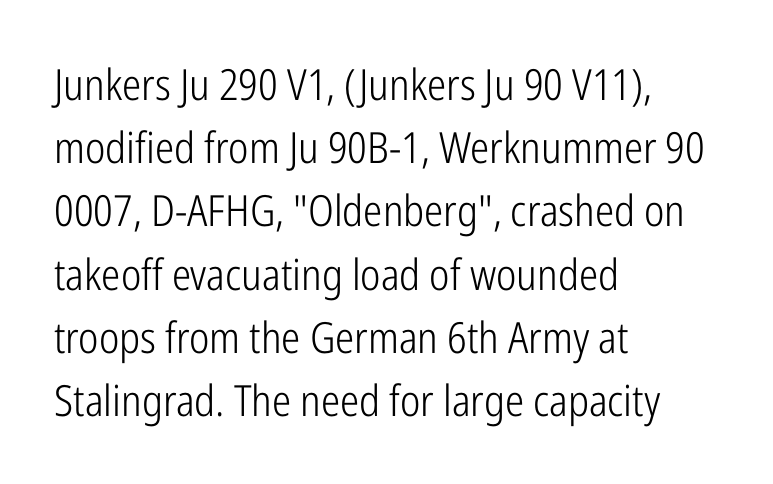
Q: Is the text bold? A: No.
Q: Is the text italic (slanted)? A: No, it is upright.
Q: Is the typeface a serif or a sans-serif typeface? A: Sans-serif.
Q: Is the text underlined? A: No.
Q: How is the paragraph aligned? A: Left-aligned.
Q: Is the spacing between letters normal or unusually wide? A: Normal.
Q: Is the spacing between lines tight, normal or loose? A: Normal.
Q: Width (condensed, normal, or wide)? A: Condensed.
Q: Stroke contrast? A: Low.
Q: x-height? A: Medium.
Q: Monospaced? A: No.
